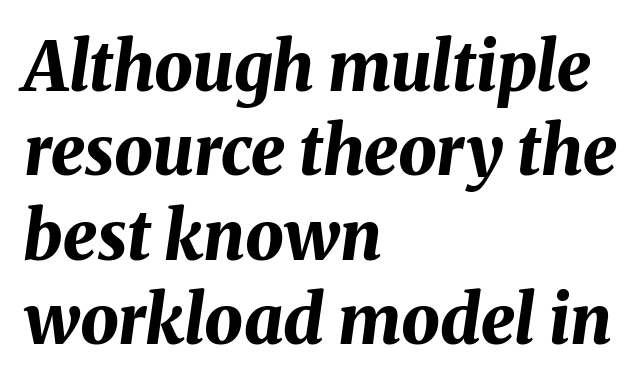
{"italic": "yes", "lean": "right", "slant_degrees": 8, "bold": "yes", "weight": "bold", "width": "normal", "stroke_contrast": "medium", "x_height": "medium", "monospaced": "no", "underline": "no", "align": "left", "line_spacing_ratio": 1.24, "letter_spacing": "normal", "letter_spacing_em": 0.0, "glyph_px": 68}
